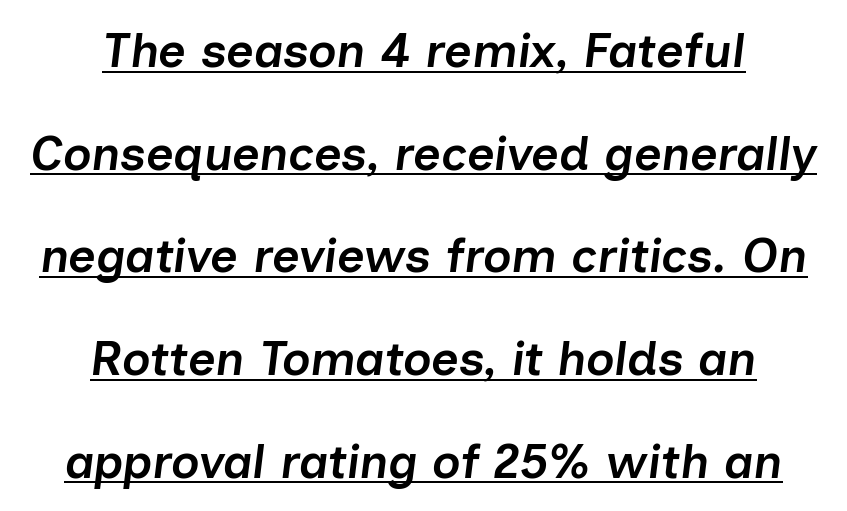
Q: Is the text bold? A: Semi-bold.
Q: Is the text italic (slanted)? A: Yes, it leans right by about 7 degrees.
Q: Is the text underlined? A: Yes.
Q: How is the paragraph aligned? A: Centered.
Q: Is the spacing between letters normal or unusually wide? A: Normal.
Q: Is the spacing between lines tight, normal or loose? A: Loose.
Q: Width (condensed, normal, or wide)? A: Normal.
Q: Stroke contrast? A: Low.
Q: x-height? A: Medium.
Q: Monospaced? A: No.
